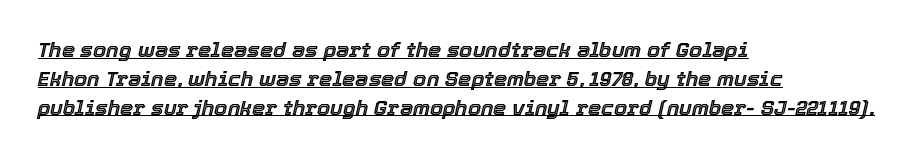
{"italic": "yes", "lean": "right", "slant_degrees": 12, "underline": "yes", "align": "left", "line_spacing": "normal", "line_spacing_ratio": 1.37, "letter_spacing": "normal", "letter_spacing_em": 0.0, "glyph_px": 21}
